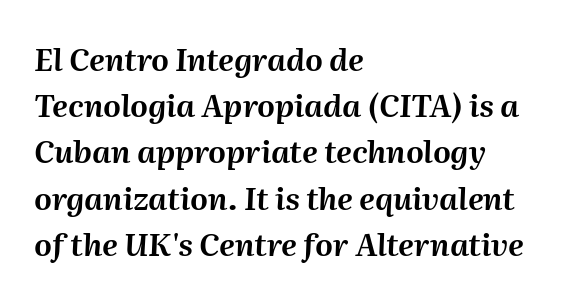
There is no visible air inserted between adjacent glyphs. Style check: oblique. Think of a printed novel: that variable character pitch is what you see here. Clear beneath every line of the passage. One-word summary of the alignment: left.
